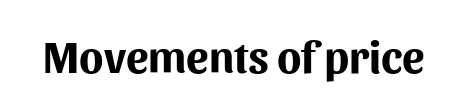
Q: Is the text bold? A: Yes.
Q: Is the text italic (slanted)? A: No, it is upright.
Q: Is the typeface a serif or a sans-serif typeface? A: Sans-serif.
Q: Is the text underlined? A: No.
Q: Is the spacing between letters normal or unusually wide? A: Normal.
Q: Width (condensed, normal, or wide)? A: Normal.
Q: Stroke contrast? A: Medium.
Q: x-height? A: Medium.
Q: Monospaced? A: No.
